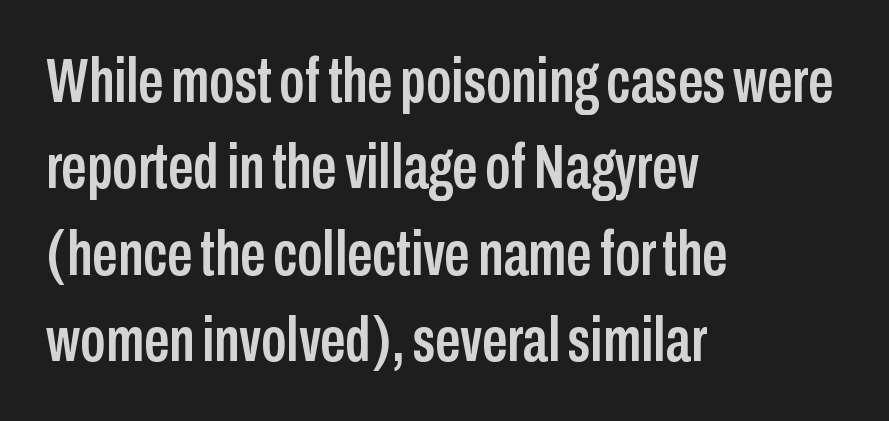
These lines keep a tight, regular rhythm from letter to letter. A typesetter would call this proportional, since set widths differ per character. The area under the type is left untouched. Typographically, this falls in the sans-serif category.
